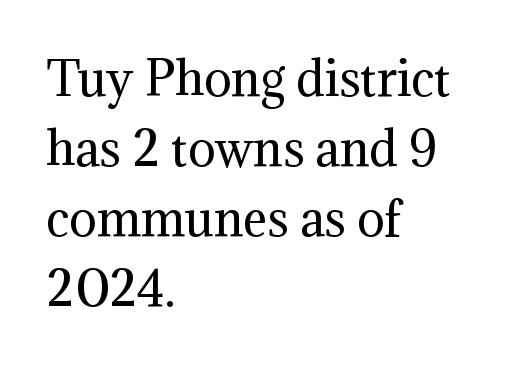
The letterforms sit at book weight or below. The vertical gap from one line to the next is medium. This rendering uses left alignment, leaving the right contour irregular. Anything drawn beneath the words? Only blank space. Note the varied advance widths — an 'i' is clearly narrower than an 'm'.
